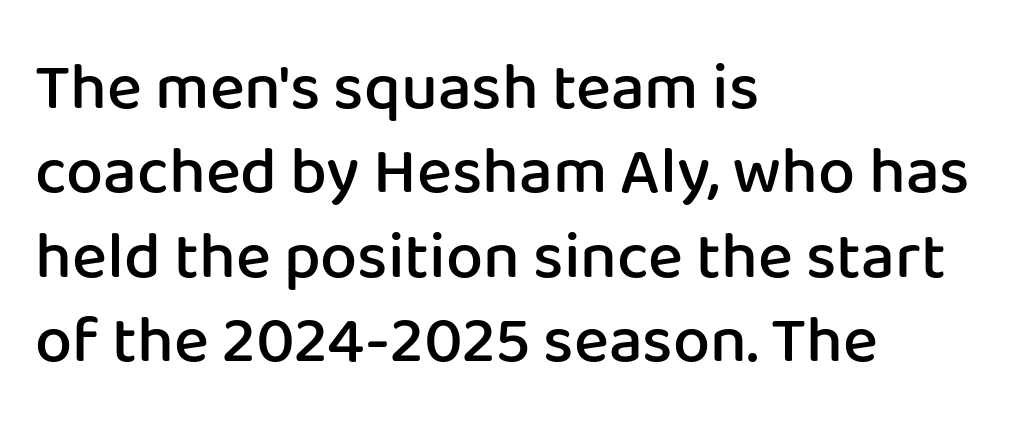
Q: Is the text bold? A: Semi-bold.
Q: Is the text italic (slanted)? A: No, it is upright.
Q: Is the typeface a serif or a sans-serif typeface? A: Sans-serif.
Q: Is the text underlined? A: No.
Q: How is the paragraph aligned? A: Left-aligned.
Q: Is the spacing between letters normal or unusually wide? A: Normal.
Q: Is the spacing between lines tight, normal or loose? A: Normal.
Q: Width (condensed, normal, or wide)? A: Normal.
Q: Stroke contrast? A: Low.
Q: x-height? A: Medium.
Q: Monospaced? A: No.
